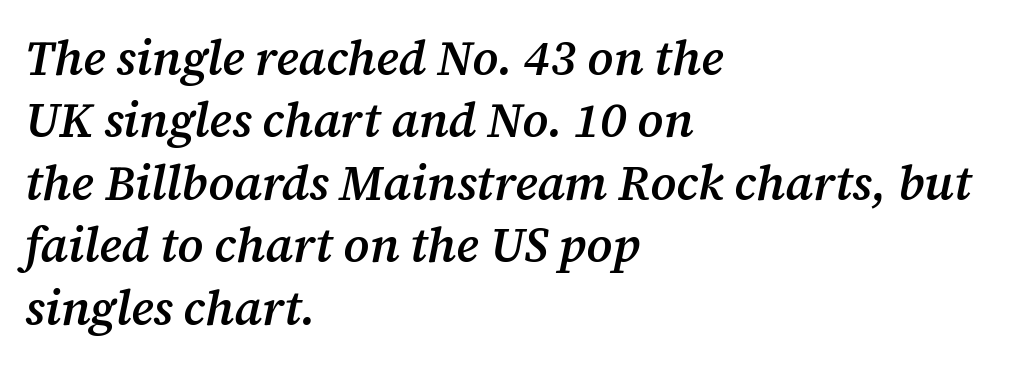
{"serif": "yes", "italic": "yes", "lean": "right", "slant_degrees": 12, "bold": "semi", "weight": "semibold", "width": "normal", "stroke_contrast": "medium", "x_height": "medium", "monospaced": "no", "underline": "no", "align": "left", "line_spacing": "normal", "line_spacing_ratio": 1.3, "letter_spacing": "normal", "letter_spacing_em": 0.0, "glyph_px": 48}
